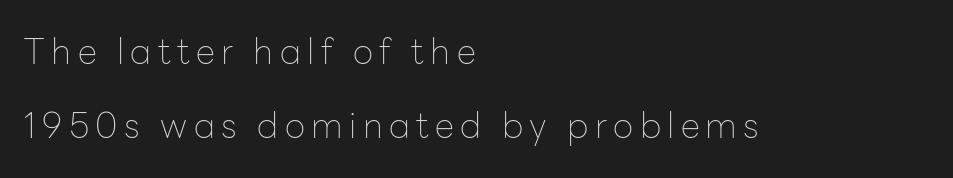
{"serif": "no", "italic": "no", "bold": "no", "weight": "thin", "width": "normal", "stroke_contrast": "low", "x_height": "medium", "monospaced": "no", "underline": "no", "align": "left", "line_spacing": "loose", "line_spacing_ratio": 2.12, "glyph_px": 35}
